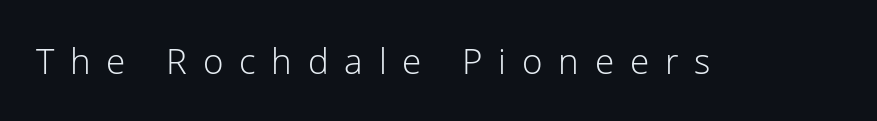
{"serif": "no", "italic": "no", "bold": "no", "weight": "light", "width": "normal", "stroke_contrast": "low", "x_height": "medium", "monospaced": "no", "underline": "no", "letter_spacing": "wide", "letter_spacing_em": 0.45, "glyph_px": 35}
